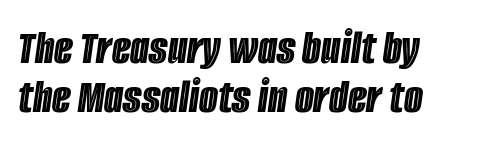
Is the block centered? No — it sits flush against the left margin. Think of a printed novel: that variable character pitch is what you see here. Designer's note — italics engaged. Check under the words: just untouched page.
